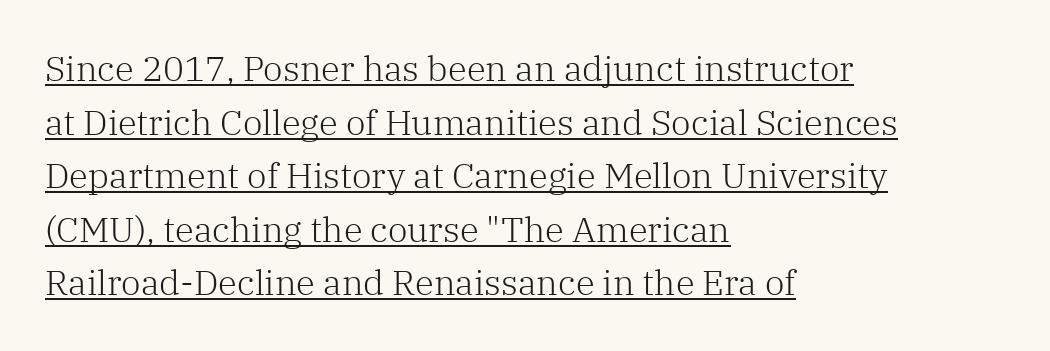
{"serif": "yes", "italic": "no", "bold": "no", "weight": "light", "width": "normal", "stroke_contrast": "low", "x_height": "medium", "monospaced": "no", "underline": "yes", "align": "left", "line_spacing": "normal", "line_spacing_ratio": 1.53, "letter_spacing": "normal", "letter_spacing_em": 0.0, "glyph_px": 35}
